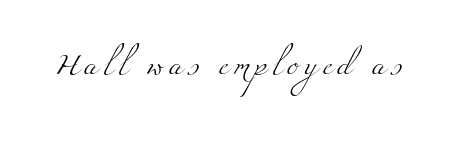
Q: Is the text bold? A: No.
Q: Is the text underlined? A: No.
Q: Is the spacing between letters normal or unusually wide? A: Unusually wide.
